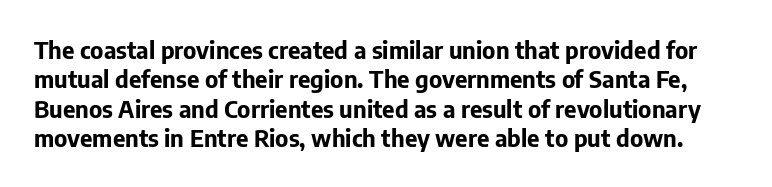
Q: Is the text bold? A: Yes.
Q: Is the text italic (slanted)? A: No, it is upright.
Q: Is the text underlined? A: No.
Q: Is the spacing between letters normal or unusually wide? A: Normal.
